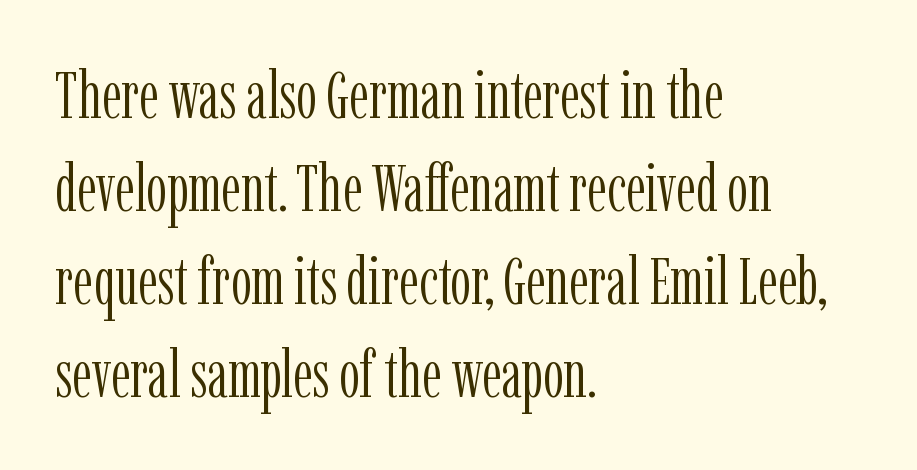
The image shows 66 px light, condensed serif type, upright; set left-aligned, normal line spacing (1.41x), normal letter spacing, not underlined; low stroke contrast and a medium x-height.
